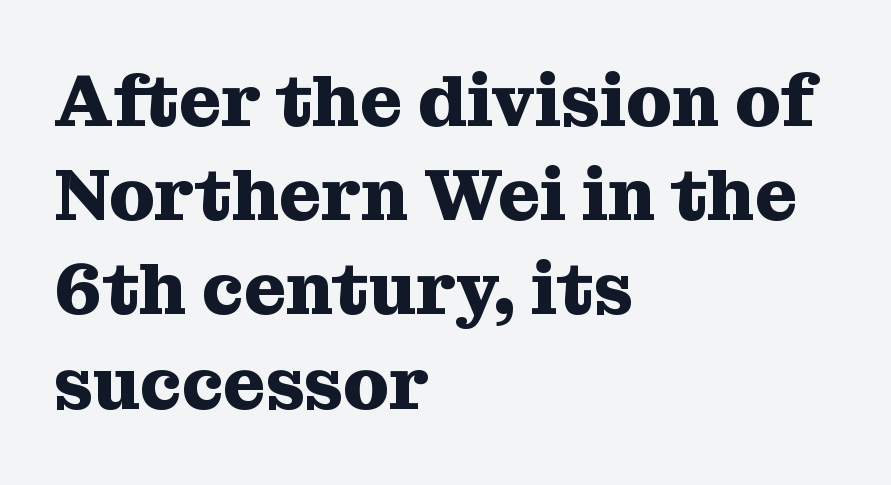
Q: Is the text bold? A: Yes.
Q: Is the text italic (slanted)? A: No, it is upright.
Q: Is the typeface a serif or a sans-serif typeface? A: Serif.
Q: Is the text underlined? A: No.
Q: How is the paragraph aligned? A: Left-aligned.
Q: Is the spacing between letters normal or unusually wide? A: Normal.
Q: Is the spacing between lines tight, normal or loose? A: Normal.
Q: Width (condensed, normal, or wide)? A: Normal.
Q: Stroke contrast? A: Medium.
Q: x-height? A: Medium.
Q: Monospaced? A: No.
